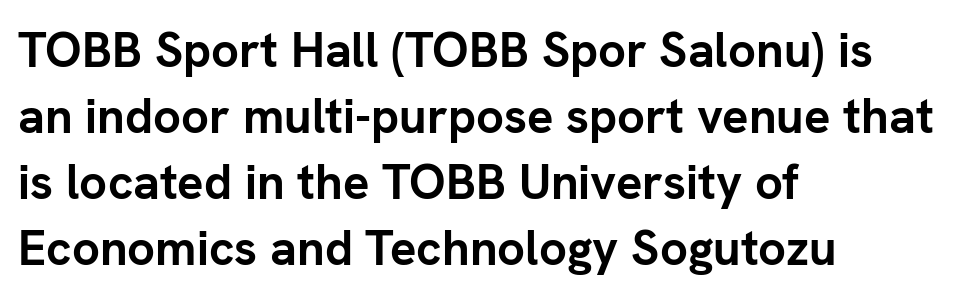
Glyph-to-glyph distance matches everyday printed text. Underline: absent. Observe the absence of serifs on each vertical stroke in this sample. Leftover space on each line is placed entirely after the last word.
